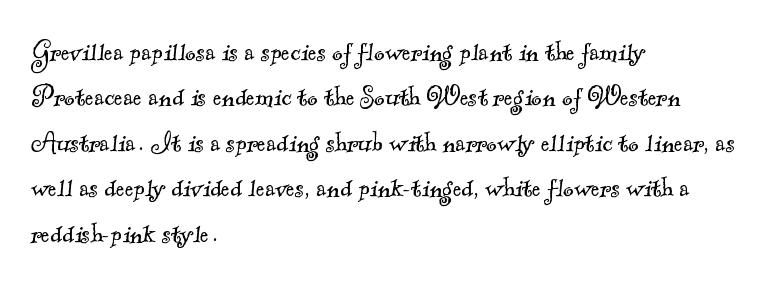
Q: Is the text bold? A: No.
Q: Is the typeface a serif or a sans-serif typeface? A: Serif.
Q: Is the text underlined? A: No.
Q: How is the paragraph aligned? A: Left-aligned.
Q: Is the spacing between letters normal or unusually wide? A: Normal.
Q: Is the spacing between lines tight, normal or loose? A: Normal.
Q: Width (condensed, normal, or wide)? A: Normal.
Q: x-height? A: Small.
Q: Monospaced? A: No.
